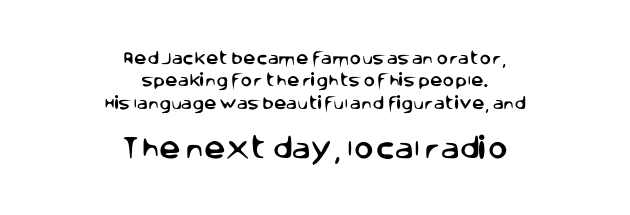
Every stem runs plumb, perpendicular to the baseline. Rule under the text: the space is simply empty. Layout note: lines centered. The horizontal fit of the characters is conventional and even.
